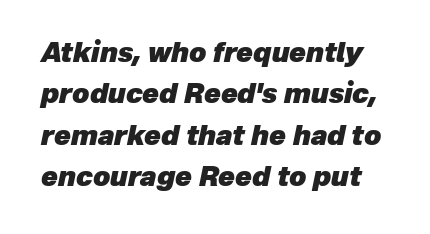
The image shows 27 px bold type, italic (leaning right); set normal line spacing (1.53x), normal letter spacing, not underlined.
